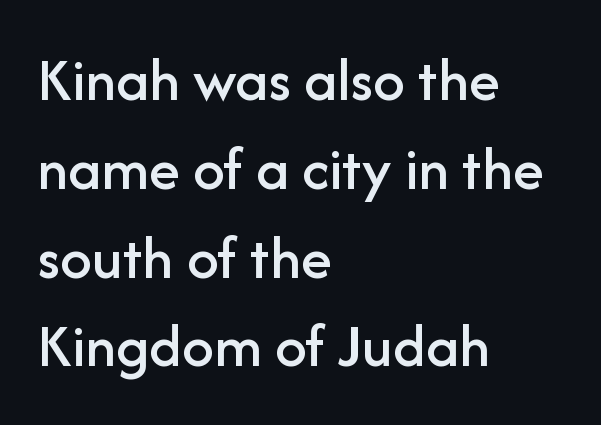
The image shows 63 px sans-serif type, upright; set left-aligned, normal line spacing (1.41x), normal letter spacing, not underlined; low stroke contrast and a medium x-height.
